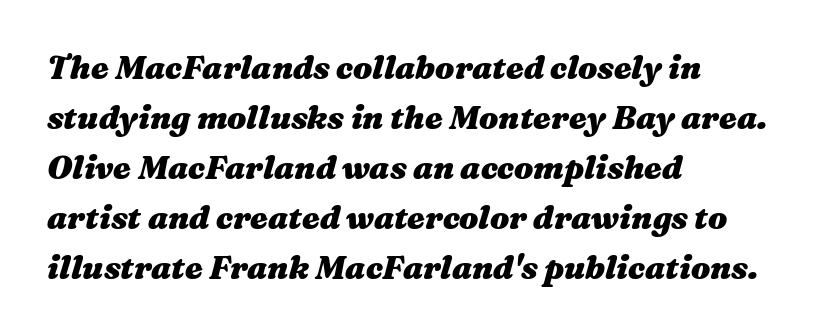
{"italic": "yes", "lean": "right", "slant_degrees": 16, "bold": "yes", "weight": "heavy", "width": "wide", "stroke_contrast": "medium", "x_height": "medium", "monospaced": "no", "underline": "no", "align": "left", "line_spacing": "normal", "line_spacing_ratio": 1.56, "letter_spacing": "normal", "letter_spacing_em": 0.0, "glyph_px": 32}
